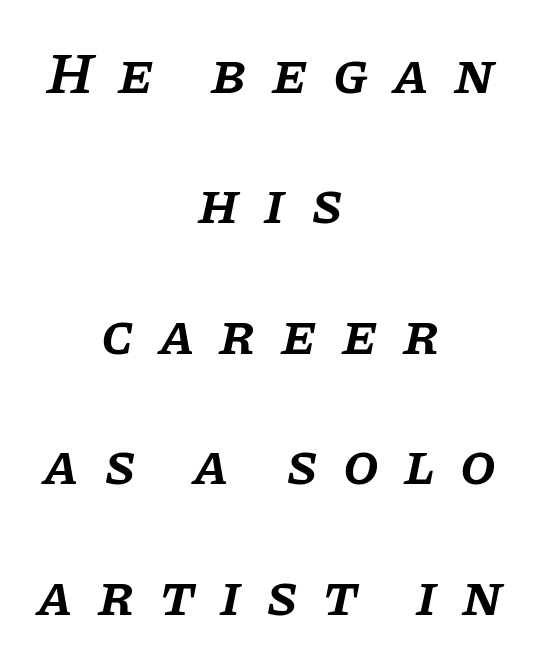
The image shows 58 px semibold serif type, italic (leaning right); set centered, loose line spacing (2.25x), unusually wide letter spacing (+0.43 em), not underlined; low stroke contrast and a large x-height.
